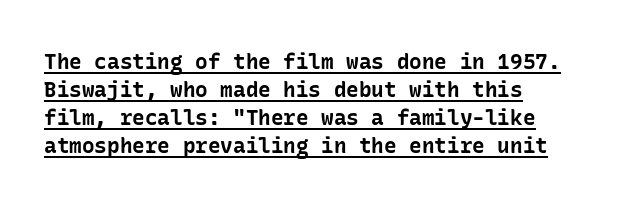
The image shows 21 px bold type, upright; set normal line spacing (1.33x), normal letter spacing, underlined.
